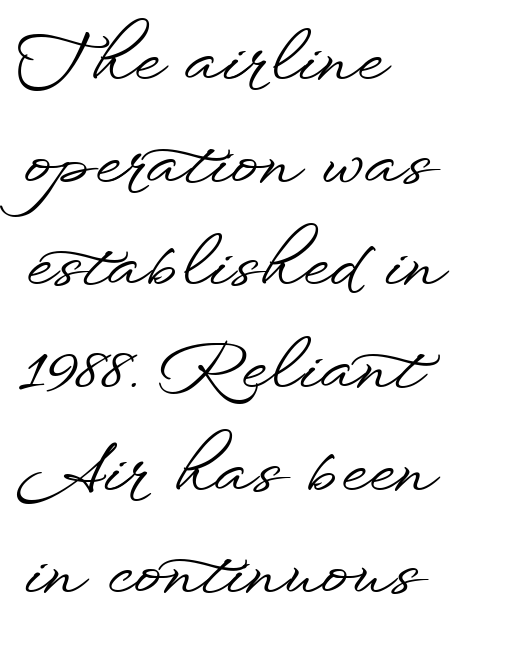
The image shows 68 px wide sans-serif type; set left-aligned, normal line spacing (1.51x), normal letter spacing, not underlined; low stroke contrast and a small x-height.
